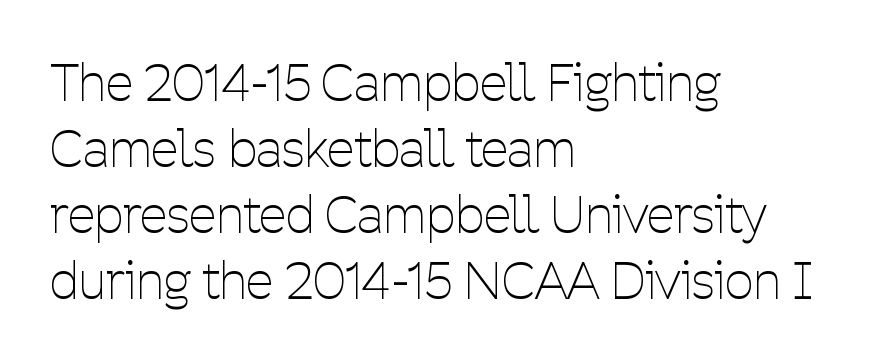
Line beginnings align vertically; line endings do not. Rendered with straight, roman letterforms. Is this a fixed-width face? No — the glyphs have proportional, varying widths. The glyphs are unaccompanied by any horizontal stroke below them. Compared with a typical body face, this is equally light or lighter still. Each new line begins a customary step beneath the previous one.
